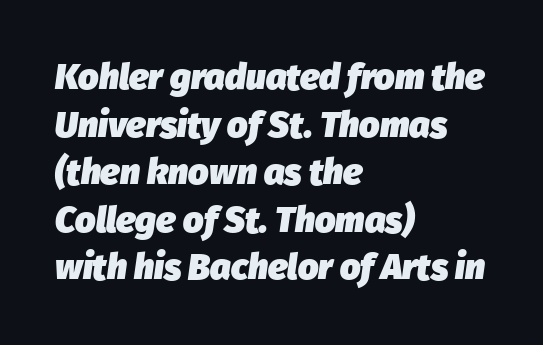
Q: Is the text bold? A: Yes.
Q: Is the text italic (slanted)? A: Yes, it leans right by about 8 degrees.
Q: Is the text underlined? A: No.
Q: How is the paragraph aligned? A: Left-aligned.
Q: Is the spacing between letters normal or unusually wide? A: Normal.
Q: Is the spacing between lines tight, normal or loose? A: Normal.
Q: Width (condensed, normal, or wide)? A: Normal.
Q: Stroke contrast? A: Low.
Q: x-height? A: Medium.
Q: Monospaced? A: No.
